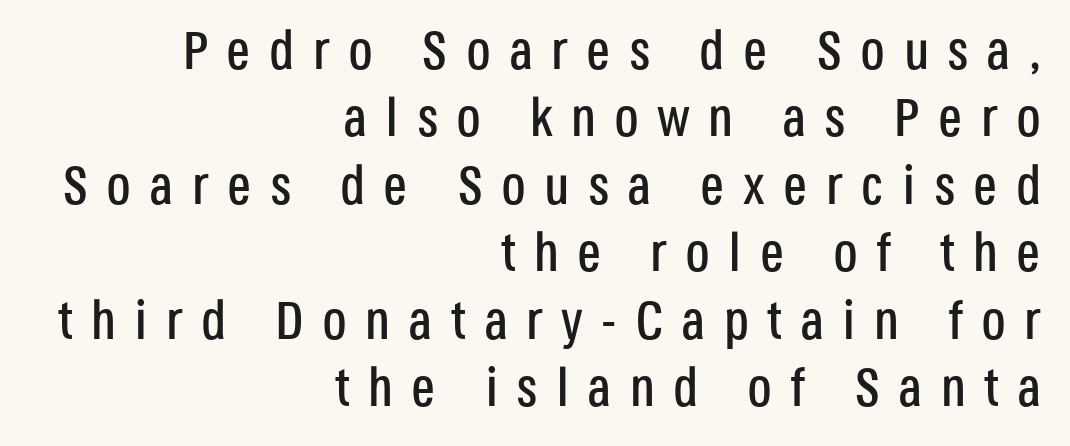
This sample keeps an unexceptional amount of space between lines. Glance below the letters and you will spot only blank space. Note: no serifs on the glyphs. The face used here is proportionally spaced, like ordinary book or web type.
